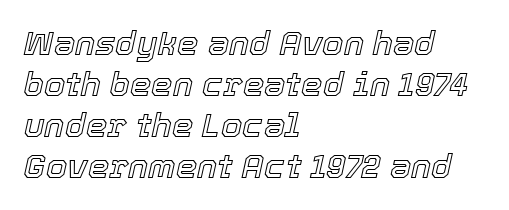
The image shows 34 px text type, italic (leaning right); set left-aligned, line spacing 1.21x, normal letter spacing, not underlined; a medium x-height.
